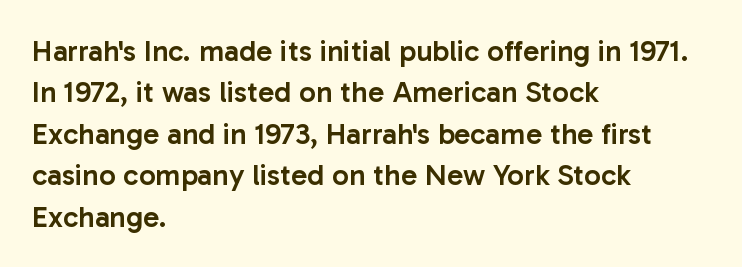
The words here are not underlined. Is the block centered? No — it sits flush against the left margin. This sample keeps an unexceptional amount of space between lines. Vertical strokes here are truly vertical.
